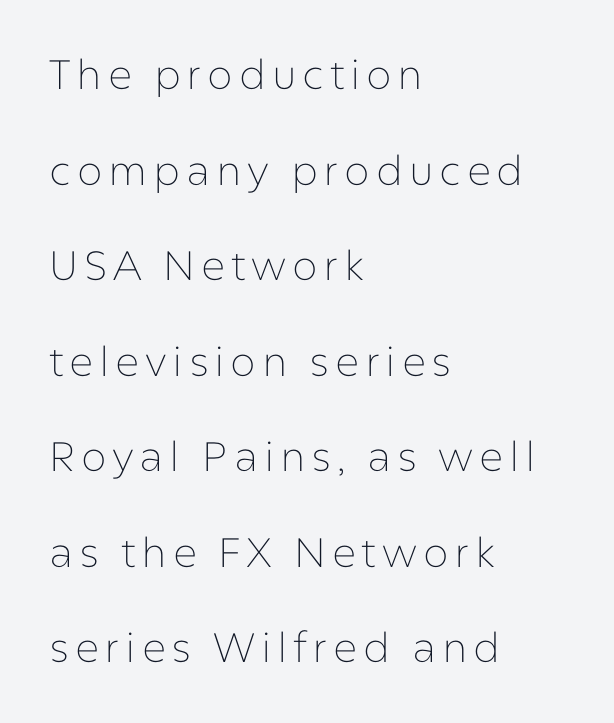
This is sans-serif lettering, the kind often seen on screens and signage. The paragraph shown leans on its left margin. Bare-footed words on every line. The face used here is proportionally spaced, like ordinary book or web type.
